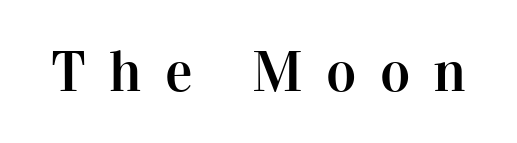
Q: Is the text italic (slanted)? A: No, it is upright.
Q: Is the typeface a serif or a sans-serif typeface? A: Serif.
Q: Is the text underlined? A: No.
Q: Is the spacing between letters normal or unusually wide? A: Unusually wide.
Q: Width (condensed, normal, or wide)? A: Normal.
Q: Stroke contrast? A: High.
Q: x-height? A: Medium.
Q: Monospaced? A: No.
